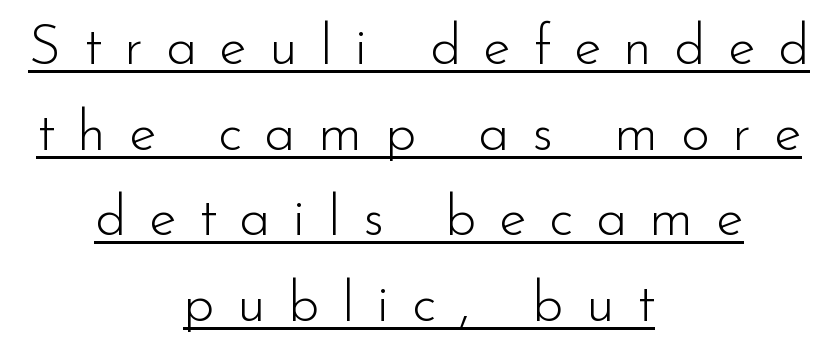
{"serif": "no", "italic": "no", "bold": "no", "weight": "light", "width": "normal", "stroke_contrast": "low", "x_height": "small", "monospaced": "no", "underline": "yes", "align": "center", "line_spacing": "normal", "line_spacing_ratio": 1.53, "letter_spacing": "wide", "letter_spacing_em": 0.4, "glyph_px": 56}
